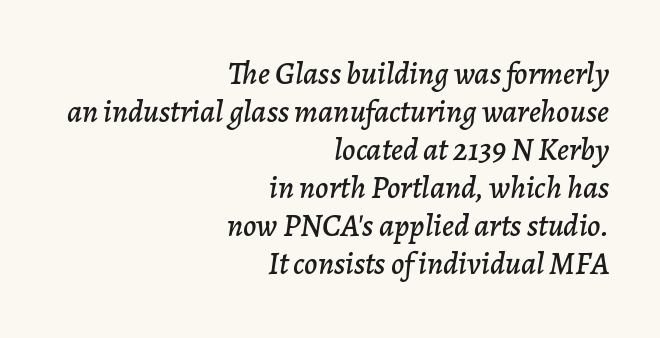
Observe the ordinary spacing: letters are neighbours, not strangers. Each row of text sits above clean, open space. Style check: oblique. The letters advance in unequal steps, a hallmark of proportional type.
